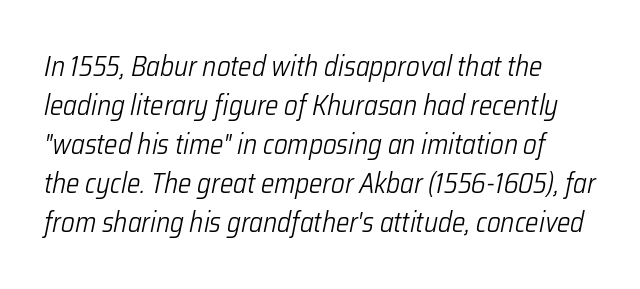
The weight tops out at a normal text grade. Is this a fixed-width face? No — the glyphs have proportional, varying widths. Letters rest on an invisible, unmarked baseline. A typesetter would call this leading conventional body-copy spacing.
